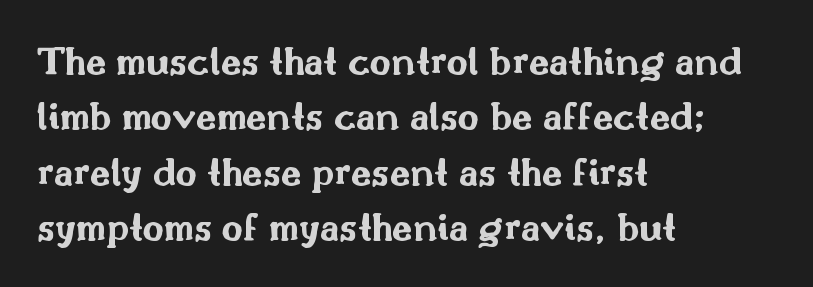
Q: Is the text bold? A: Yes.
Q: Is the text italic (slanted)? A: No, it is upright.
Q: Is the typeface a serif or a sans-serif typeface? A: Sans-serif.
Q: Is the text underlined? A: No.
Q: How is the paragraph aligned? A: Left-aligned.
Q: Is the spacing between letters normal or unusually wide? A: Normal.
Q: Is the spacing between lines tight, normal or loose? A: Normal.
Q: Width (condensed, normal, or wide)? A: Wide.
Q: Stroke contrast? A: Medium.
Q: x-height? A: Small.
Q: Monospaced? A: No.
